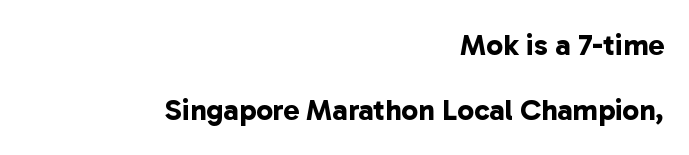
Plain, unruled lines of type. Looks like regular typesetting: each glyph gets only the width it needs. Each new line begins a long way beneath the previous one. This rendering uses right alignment, leaving the left contour irregular. Characters follow at the spacing the type designer built in.
